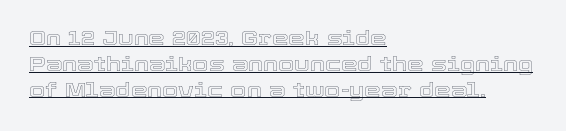
Unlike italic type, these characters show no tilt at all. Descenders here cross a horizontal rule under the line. This rendering uses left alignment, leaving the right contour irregular. The tracking reads as untouched default to a designer's eye.
